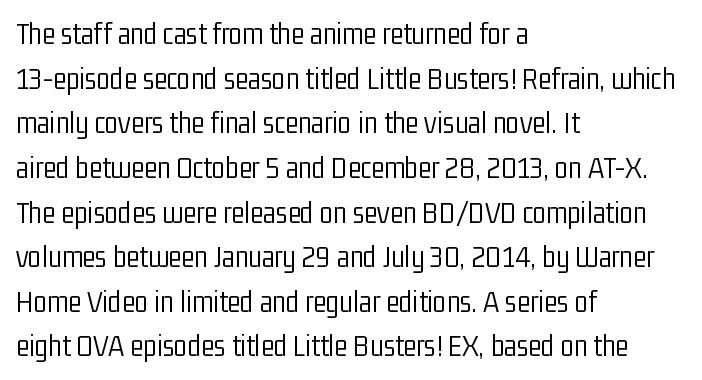
The image shows 31 px light, condensed sans-serif type, upright; set left-aligned, normal line spacing (1.44x), normal letter spacing, not underlined; low stroke contrast and a medium x-height.
